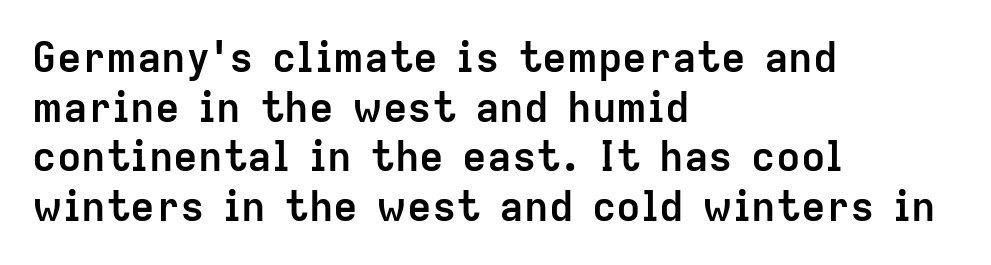
A typesetter would call this proportional, since set widths differ per character. Line starts are locked; line ends wander. Chunky letters — that's bold for sure. The glyphs are unaccompanied by any horizontal stroke below them.
